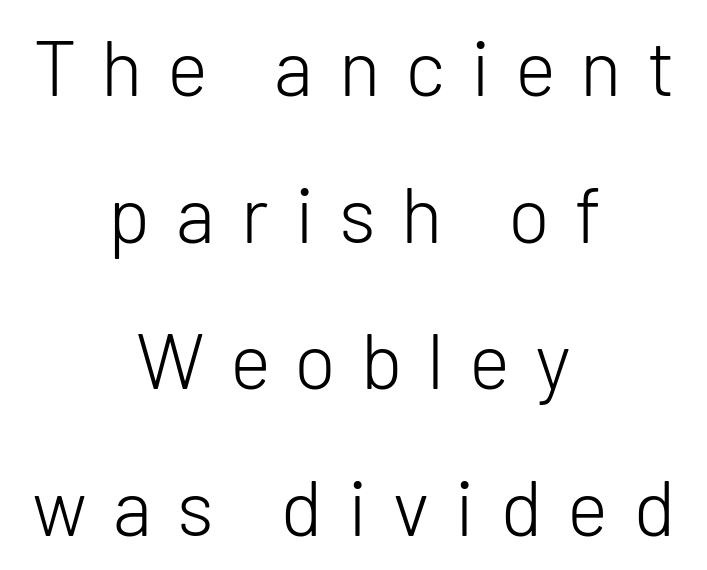
Q: Is the text bold? A: No.
Q: Is the text italic (slanted)? A: No, it is upright.
Q: Is the typeface a serif or a sans-serif typeface? A: Sans-serif.
Q: Is the text underlined? A: No.
Q: How is the paragraph aligned? A: Centered.
Q: Is the spacing between letters normal or unusually wide? A: Unusually wide.
Q: Width (condensed, normal, or wide)? A: Normal.
Q: Stroke contrast? A: Low.
Q: x-height? A: Medium.
Q: Monospaced? A: No.
